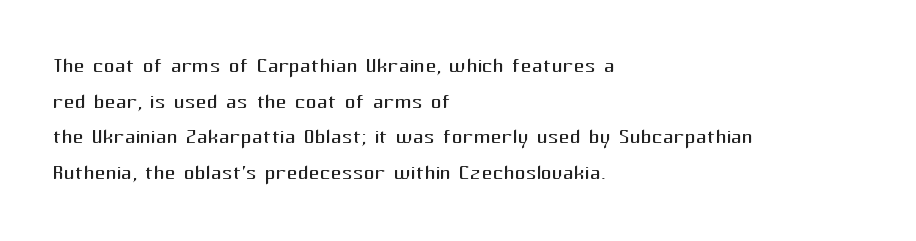
Q: Is the text bold? A: No.
Q: Is the text italic (slanted)? A: No, it is upright.
Q: Is the text underlined? A: No.
Q: How is the paragraph aligned? A: Left-aligned.
Q: Is the spacing between letters normal or unusually wide? A: Normal.
Q: Is the spacing between lines tight, normal or loose? A: Normal.
